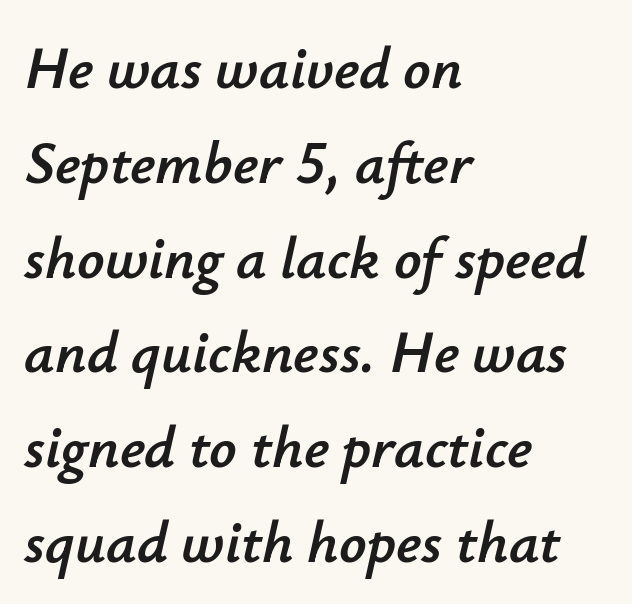
Line beginnings align vertically; line endings do not. You can tell it's italic because the verticals aren't actually vertical. Inter-character spacing is left at the font's built-in metrics. These lines are rendered in a variable-pitch font.
